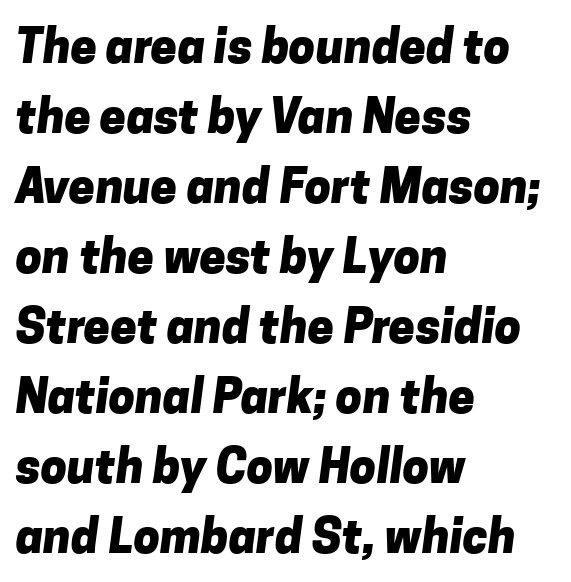
{"serif": "no", "bold": "yes", "weight": "heavy", "width": "normal", "stroke_contrast": "low", "x_height": "medium", "monospaced": "no", "underline": "no", "align": "left", "line_spacing": "normal", "line_spacing_ratio": 1.49, "letter_spacing": "normal", "letter_spacing_em": 0.0, "glyph_px": 47}
